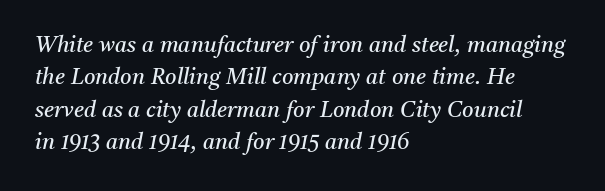
You could call the tracking neutral — neither tight nor loose. The ragged edge is on the right, which tells us the setting is flush left. Is the type heavy? It reads as light-to-regular instead. Normally led — the rows are evenly, conventionally spaced. Compared with ordinary roman type, these characters are visibly tilted.
